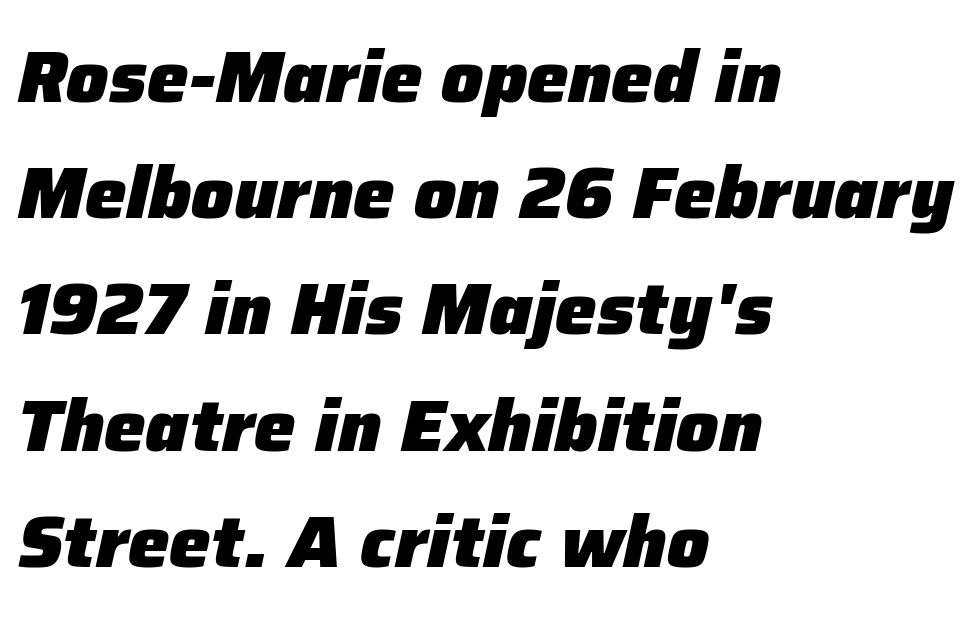
{"italic": "yes", "lean": "right", "slant_degrees": 12, "bold": "yes", "weight": "heavy", "width": "normal", "stroke_contrast": "low", "x_height": "medium", "monospaced": "no", "underline": "no", "align": "left", "line_spacing": "normal", "line_spacing_ratio": 1.57, "letter_spacing": "normal", "letter_spacing_em": 0.0, "glyph_px": 74}
